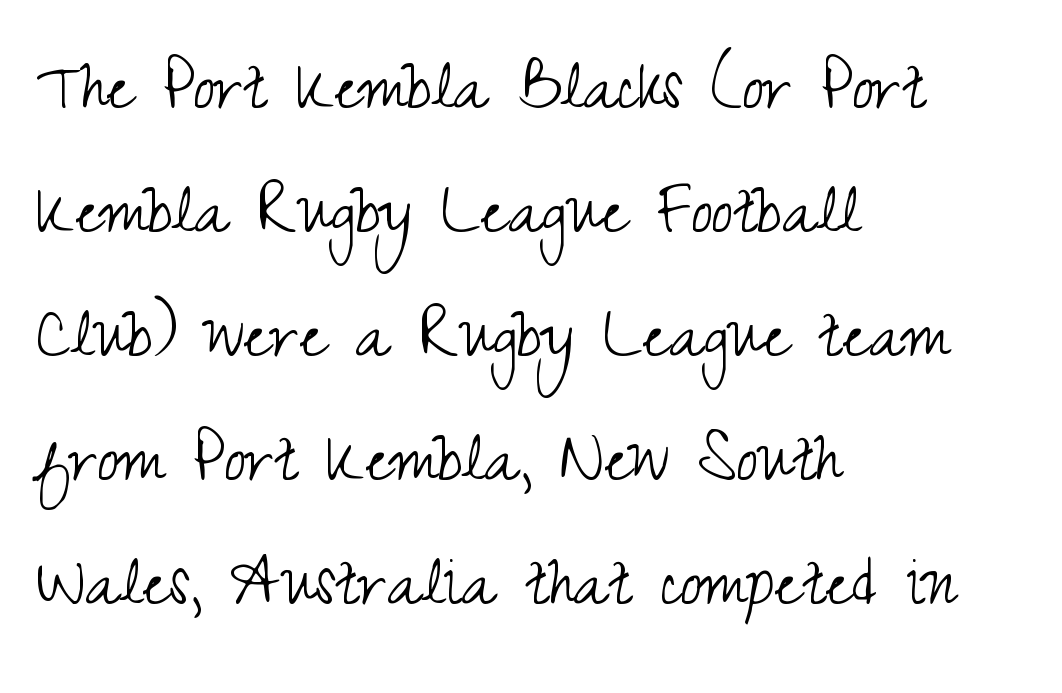
The image shows 78 px light, condensed sans-serif type, upright; set left-aligned, normal line spacing (1.59x), normal letter spacing, not underlined; medium stroke contrast and a small x-height.
